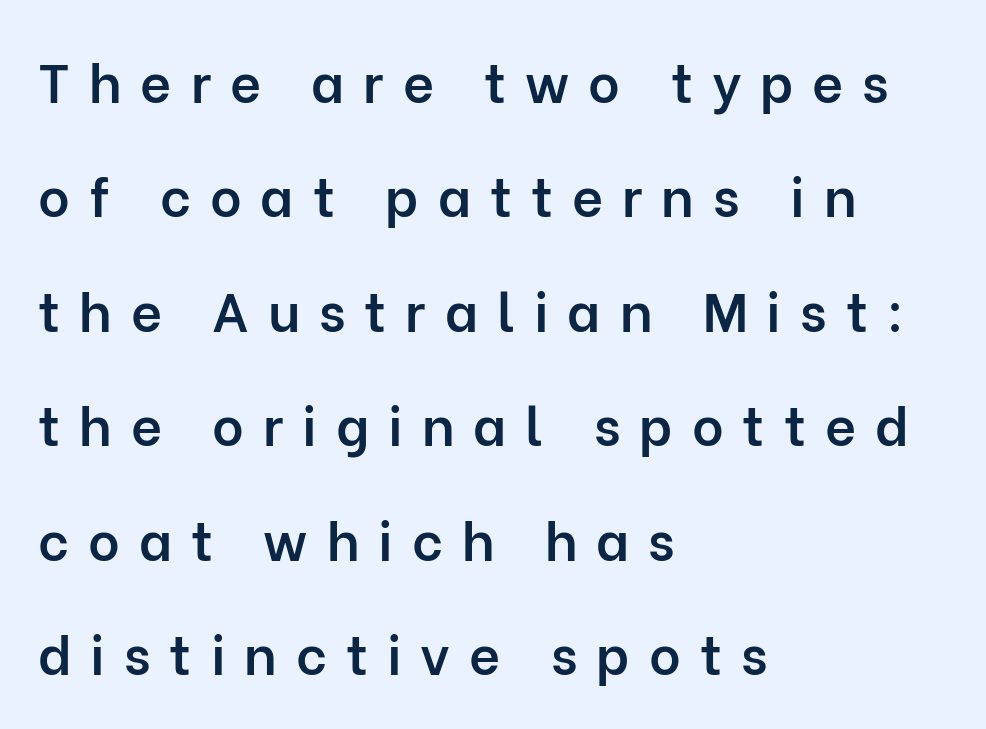
The image shows 54 px semibold sans-serif type, upright; set left-aligned, loose line spacing (2.12x), unusually wide letter spacing (+0.35 em), not underlined; low stroke contrast and a medium x-height.
